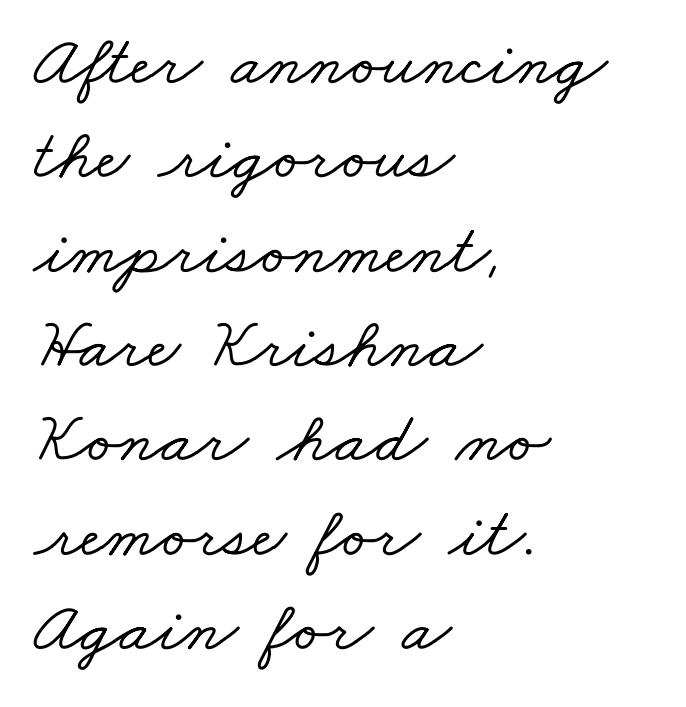
{"serif": "yes", "width": "wide", "stroke_contrast": "low", "x_height": "small", "monospaced": "no", "underline": "no", "align": "left", "line_spacing": "normal", "line_spacing_ratio": 1.31, "letter_spacing": "normal", "letter_spacing_em": 0.0, "glyph_px": 72}
